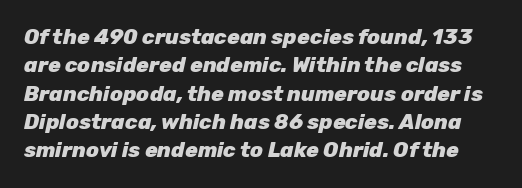
Q: Is the text bold? A: Yes.
Q: Is the text italic (slanted)? A: Yes, it leans right by about 12 degrees.
Q: Is the text underlined? A: No.
Q: Is the spacing between letters normal or unusually wide? A: Normal.
Q: Is the spacing between lines tight, normal or loose? A: Normal.
